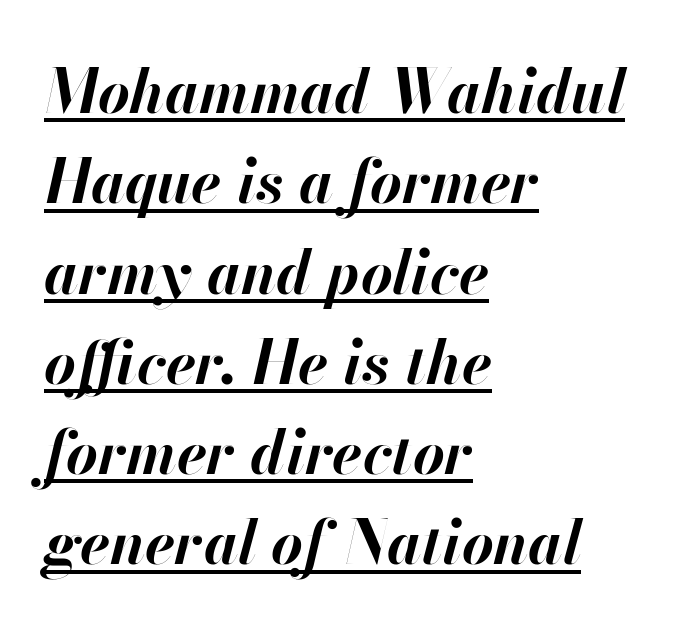
{"italic": "yes", "lean": "right", "slant_degrees": 13, "bold": "yes", "weight": "bold", "width": "normal", "stroke_contrast": "high", "x_height": "small", "monospaced": "no", "underline": "yes", "align": "left", "line_spacing": "normal", "line_spacing_ratio": 1.48, "letter_spacing": "normal", "letter_spacing_em": 0.0, "glyph_px": 61}
